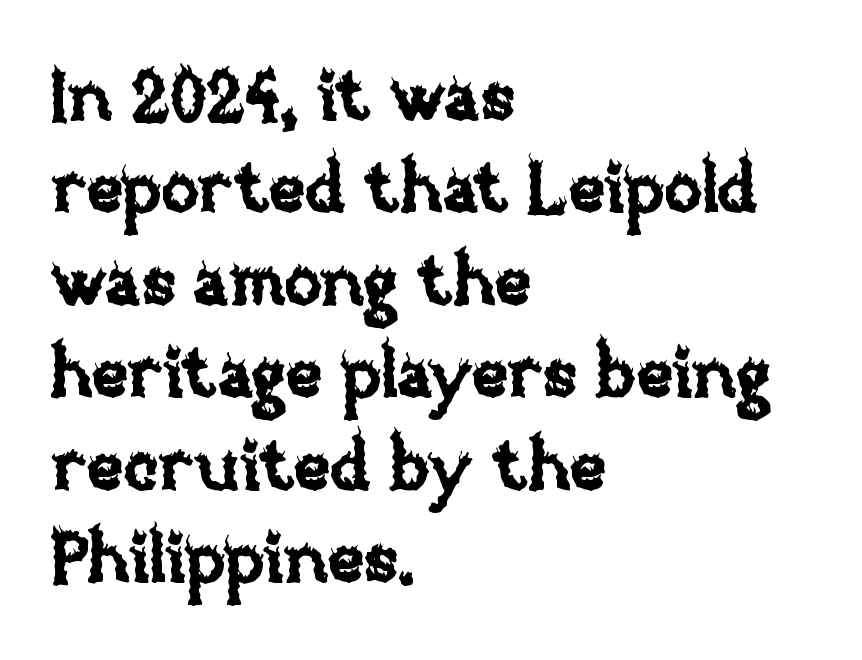
{"italic": "no", "width": "normal", "stroke_contrast": "low", "x_height": "large", "monospaced": "no", "underline": "no", "align": "left", "line_spacing": "normal", "line_spacing_ratio": 1.32, "letter_spacing": "normal", "letter_spacing_em": 0.0, "glyph_px": 70}
